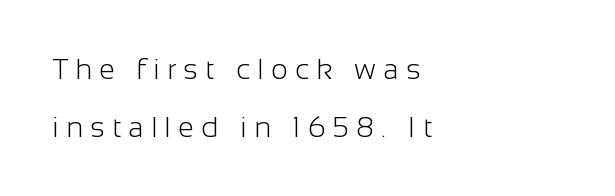
Q: Is the text bold? A: No.
Q: Is the text italic (slanted)? A: No, it is upright.
Q: Is the typeface a serif or a sans-serif typeface? A: Sans-serif.
Q: Is the text underlined? A: No.
Q: How is the paragraph aligned? A: Left-aligned.
Q: Is the spacing between letters normal or unusually wide? A: Unusually wide.
Q: Is the spacing between lines tight, normal or loose? A: Loose.
Q: Width (condensed, normal, or wide)? A: Normal.
Q: Stroke contrast? A: Low.
Q: x-height? A: Medium.
Q: Monospaced? A: No.
